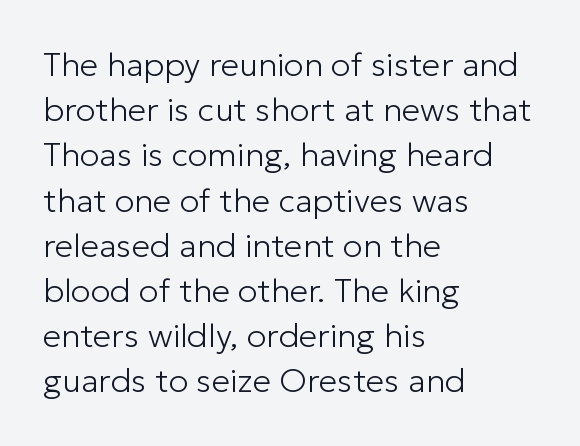
Underlining? Definitely not there. The lines sit at an ordinary, default distance from one another. Nope, not italic — everything's standing straight. The letters sit at their default tracking, neither squeezed nor spread.
